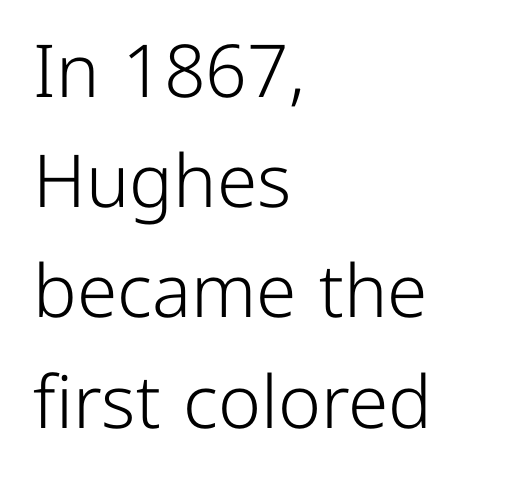
Q: Is the text bold? A: No.
Q: Is the text italic (slanted)? A: No, it is upright.
Q: Is the typeface a serif or a sans-serif typeface? A: Sans-serif.
Q: Is the text underlined? A: No.
Q: How is the paragraph aligned? A: Left-aligned.
Q: Is the spacing between letters normal or unusually wide? A: Normal.
Q: Is the spacing between lines tight, normal or loose? A: Normal.
Q: Width (condensed, normal, or wide)? A: Normal.
Q: Stroke contrast? A: Low.
Q: x-height? A: Medium.
Q: Monospaced? A: No.
